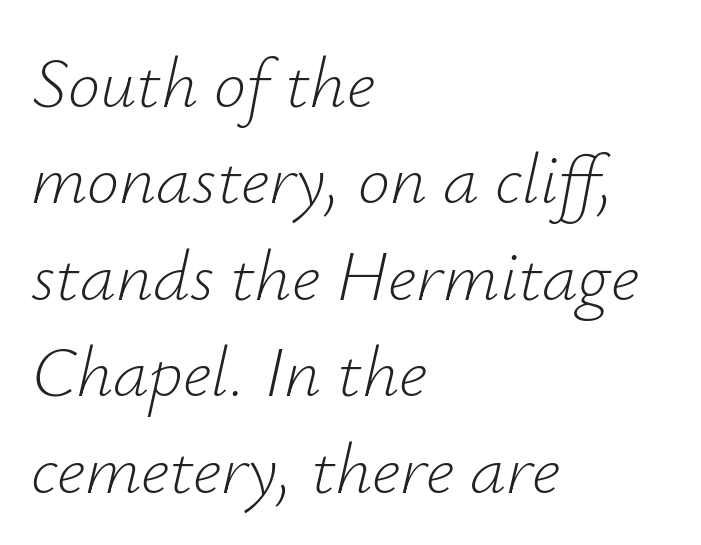
{"italic": "yes", "lean": "right", "slant_degrees": 12, "bold": "no", "weight": "light", "width": "normal", "stroke_contrast": "low", "x_height": "small", "monospaced": "no", "underline": "no", "align": "left", "line_spacing": "normal", "line_spacing_ratio": 1.34, "letter_spacing": "normal", "letter_spacing_em": 0.0, "glyph_px": 72}
